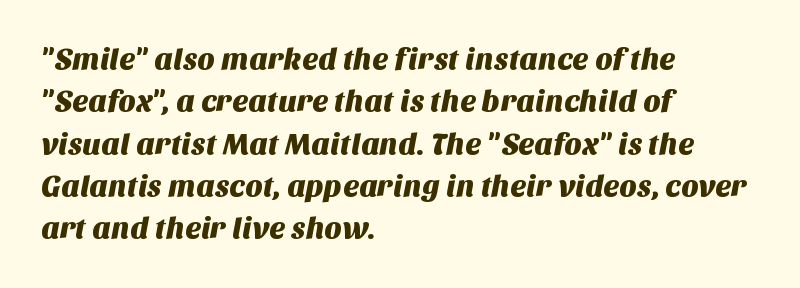
{"serif": "no", "width": "normal", "stroke_contrast": "medium", "x_height": "large", "monospaced": "no", "underline": "no", "align": "left", "line_spacing": "normal", "line_spacing_ratio": 1.41, "letter_spacing": "normal", "letter_spacing_em": 0.0, "glyph_px": 30}
